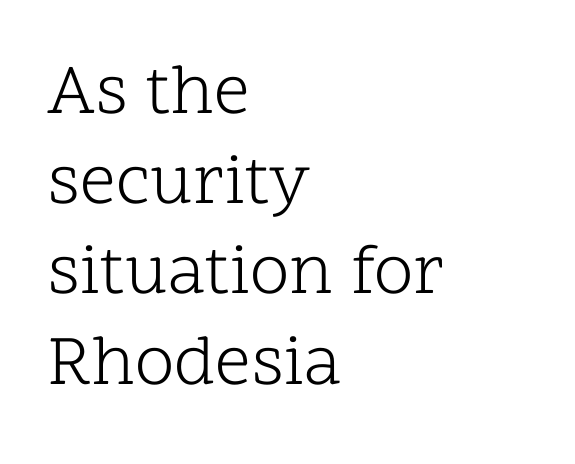
Beneath every word, the page is bare. This sample uses plain, unmodified letter spacing. Evenly set lines give the paragraph a standard silhouette. Ordinary non-slanted type is in use.
